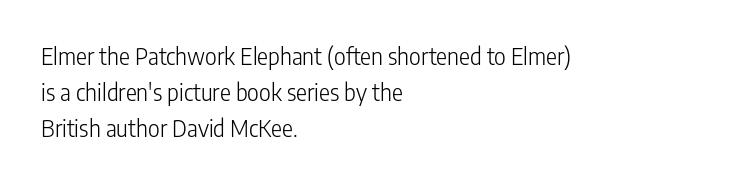
The image shows 23 px text type, upright; set left-aligned, normal line spacing (1.56x), normal letter spacing, not underlined.
